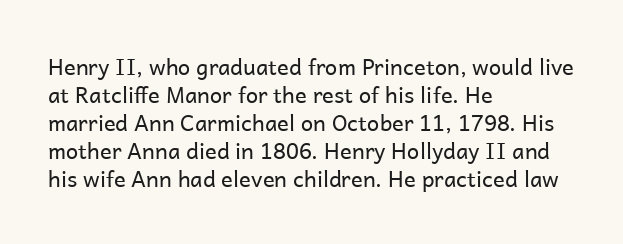
The image shows 22 px text type, upright; set left-aligned, normal line spacing (1.27x), normal letter spacing, not underlined.
